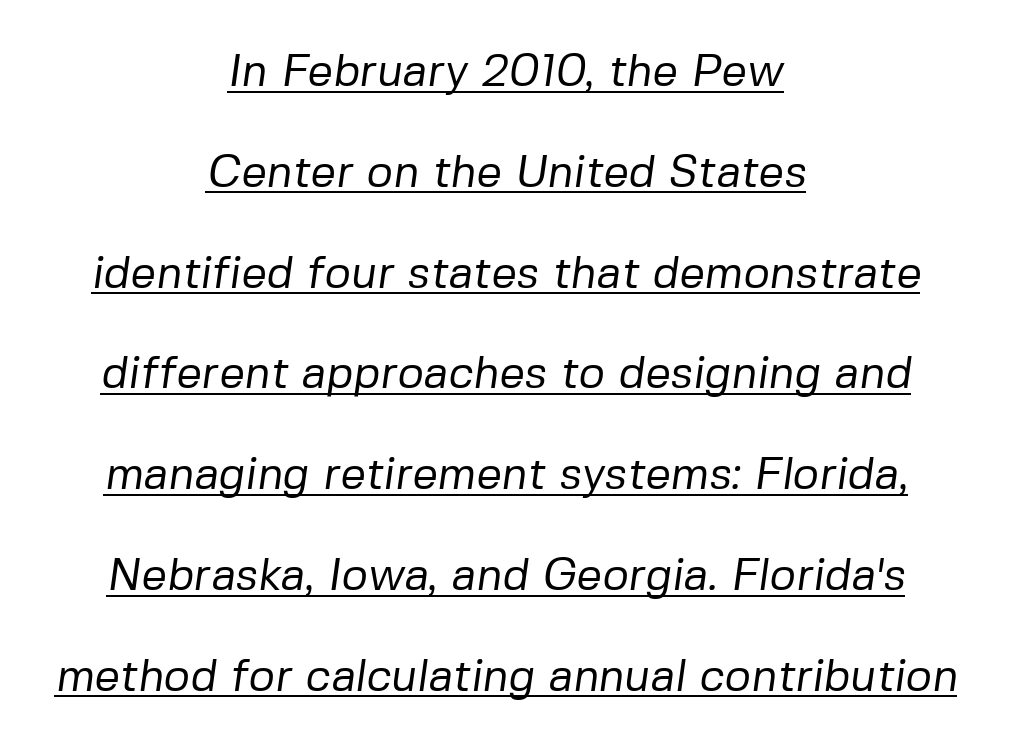
Rows of type keep a wide berth in the vertical direction. Caption: multi-line text, centered on the measure. Type style note: lacks serifs. Here the designer chose a conventional face with non-uniform glyph widths. The line texture is even and compact thanks to regular tracking. The glyphs are accompanied by a horizontal stroke just below them.
